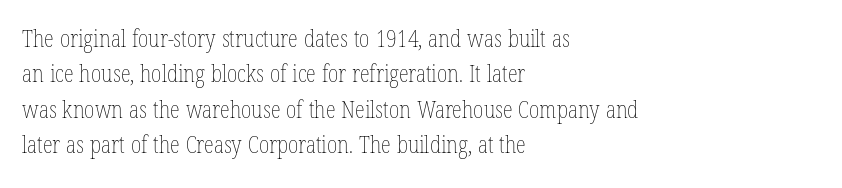
The face looks like a standard text weight, possibly lighter. Vertical strokes here are truly vertical. These lines keep a tight, regular rhythm from letter to letter. Leading matches the norm, producing a regular column. Left-aligned paragraph, ragged on the right. The space directly below the letters is spotless.
